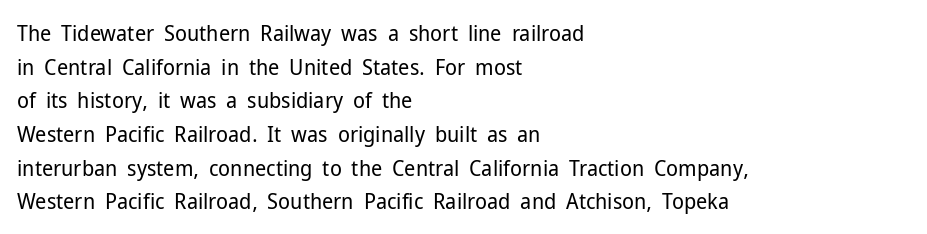
{"italic": "no", "bold": "no", "underline": "no", "align": "left", "line_spacing": "normal", "line_spacing_ratio": 1.53, "letter_spacing": "normal", "letter_spacing_em": 0.0, "glyph_px": 22}
